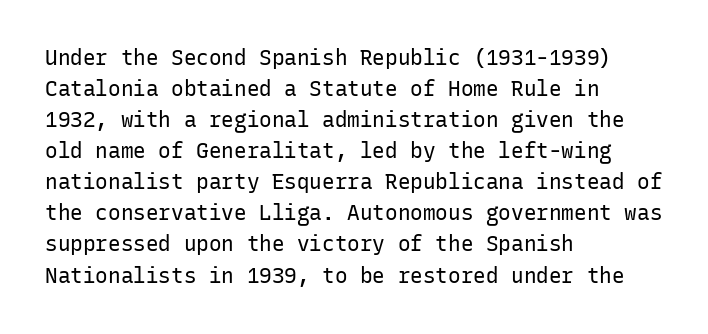
Q: Is the text bold? A: No.
Q: Is the text italic (slanted)? A: No, it is upright.
Q: Is the text underlined? A: No.
Q: How is the paragraph aligned? A: Left-aligned.
Q: Is the spacing between letters normal or unusually wide? A: Normal.
Q: Is the spacing between lines tight, normal or loose? A: Normal.
